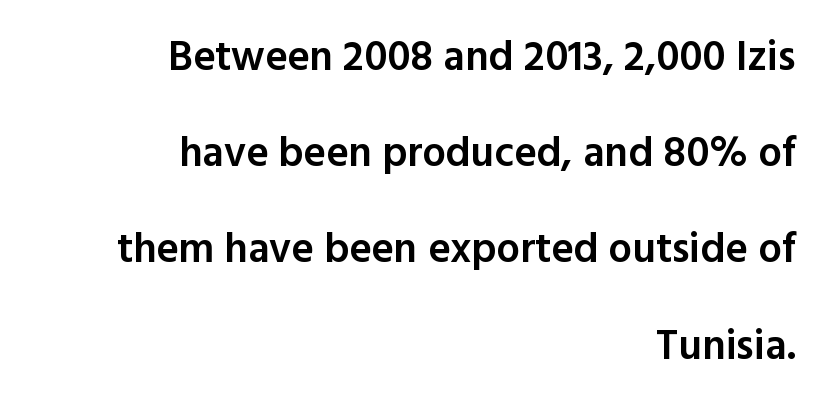
The image shows 42 px semibold sans-serif type, upright; set right-aligned, loose line spacing (2.29x), normal letter spacing, not underlined; a medium x-height.
